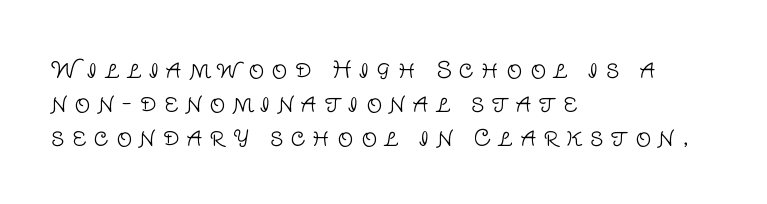
{"bold": "no", "underline": "no", "align": "left", "line_spacing": "normal", "line_spacing_ratio": 1.55, "letter_spacing": "wide", "letter_spacing_em": 0.34, "glyph_px": 22}
